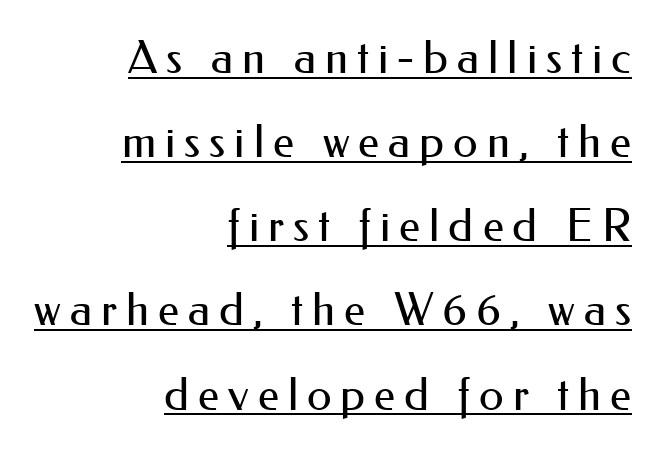
Classification — sans serif. Vertical stems look standard width or narrower in stroke. This is underlined copy, the kind a proofreader might mark for attention. Line ends are locked; line starts wander. Here the designer chose a conventional face with non-uniform glyph widths. Posture: straight, roman, zero tilt.
